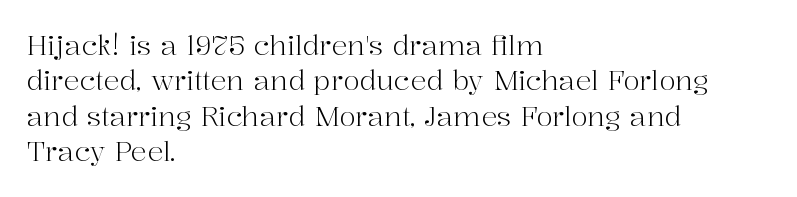
The image shows 27 px text type, upright; set left-aligned, normal line spacing (1.31x), normal letter spacing, not underlined.
